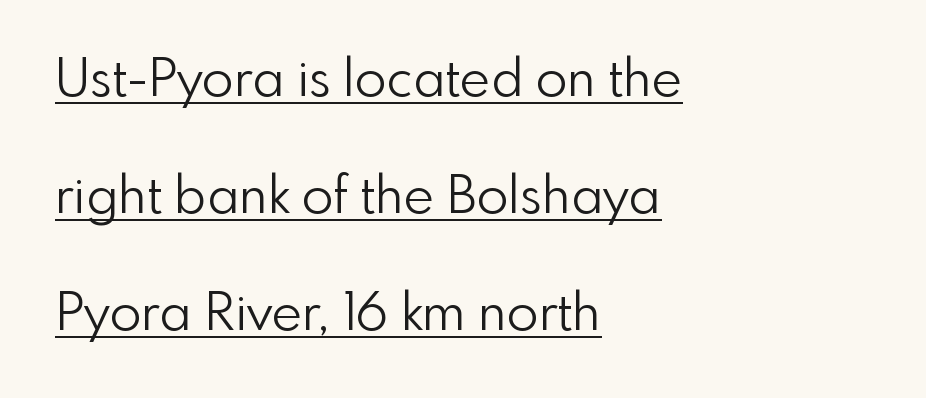
Caption: face not bold, strokes unweighted. Nobody touched the tracking dial on this one. A rule runs beneath these lines of type. Varying glyph widths throughout — classic text-font behaviour. Horizontal alignment here is leftward, the default for most running prose.
